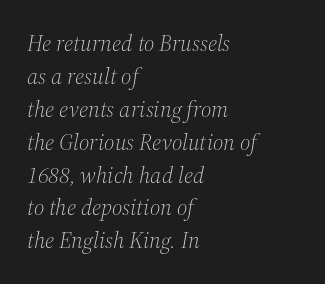
A clean baseline with only descenders dipping below it. Does the leading feel generous? No, just average. The passage shown leans; its letterforms are oblique. Casual observation: everything's shoved over to the left.
